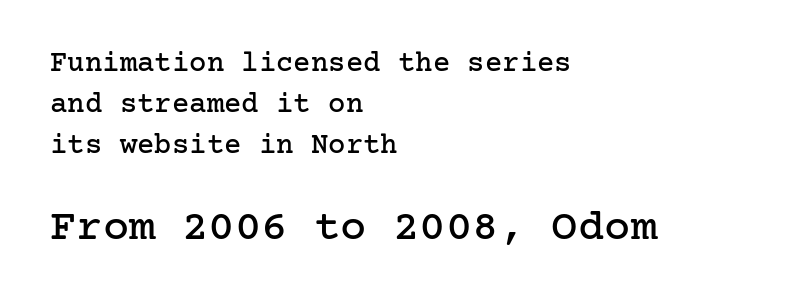
Q: Is the text italic (slanted)? A: No, it is upright.
Q: Is the typeface a serif or a sans-serif typeface? A: Serif.
Q: Is the text underlined? A: No.
Q: How is the paragraph aligned? A: Left-aligned.
Q: Is the spacing between letters normal or unusually wide? A: Normal.
Q: Is the spacing between lines tight, normal or loose? A: Normal.
Q: Which block of text is set in a larger size, the first (top) or the second (bottom)? A: The second (bottom) one.
Q: Width (condensed, normal, or wide)? A: Normal.
Q: Stroke contrast? A: Low.
Q: x-height? A: Medium.
